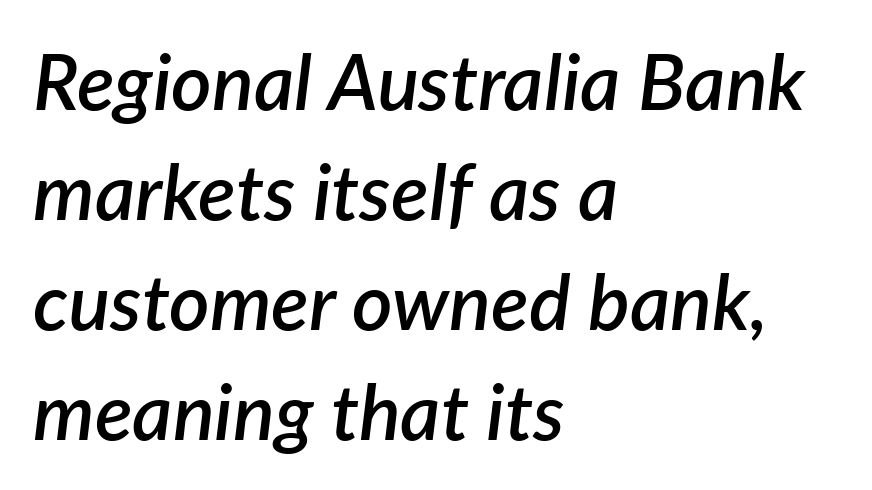
The image shows 78 px semibold type, italic (leaning right); set left-aligned, normal line spacing (1.41x), normal letter spacing, not underlined; low stroke contrast and a medium x-height.
